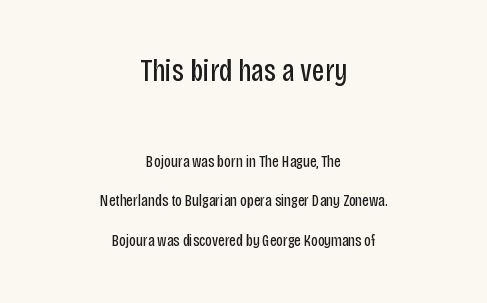
This block would shrink considerably if given ordinary leading; it's expanded now. Casual observation: everything's sitting right in the middle. Words appear dense and cohesive because spacing is normal. Is this a fixed-width face? No — the glyphs have proportional, varying widths.
